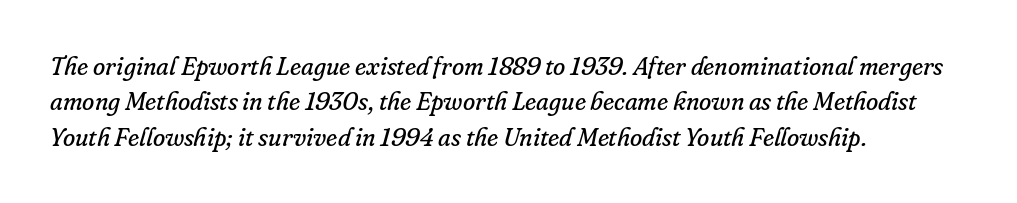
Q: Is the text bold? A: No.
Q: Is the text italic (slanted)? A: Yes, it leans right by about 16 degrees.
Q: Is the text underlined? A: No.
Q: How is the paragraph aligned? A: Left-aligned.
Q: Is the spacing between letters normal or unusually wide? A: Normal.
Q: Is the spacing between lines tight, normal or loose? A: Normal.
